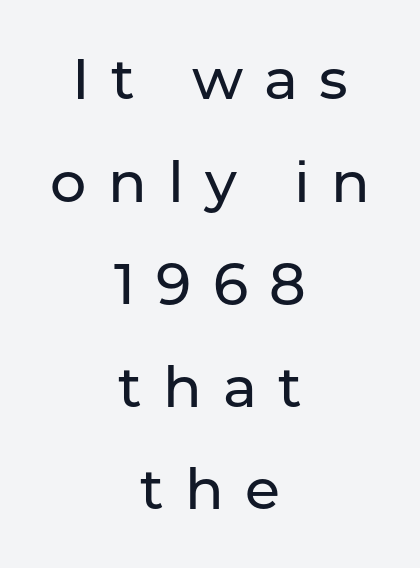
{"serif": "no", "italic": "no", "width": "normal", "stroke_contrast": "low", "x_height": "medium", "monospaced": "no", "underline": "no", "align": "center", "line_spacing_ratio": 1.8, "letter_spacing": "wide", "letter_spacing_em": 0.37, "glyph_px": 57}
